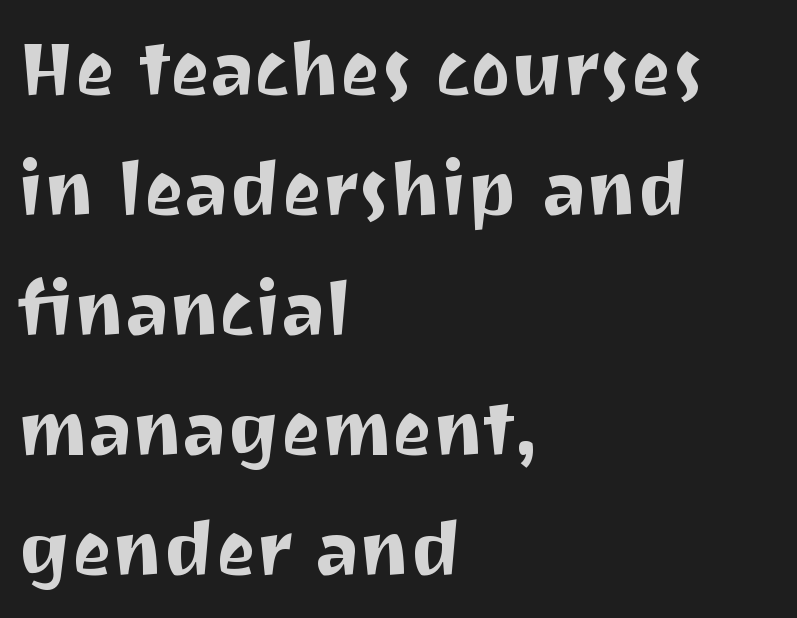
Classification — sans serif. This sample has the flowing, uneven cadence of proportional lettering. Honestly, the letter spacing is just normal — you wouldn't notice it. Baseline-to-baseline distance is the conventional proportion of letter height. The space directly below the letters is spotless.
